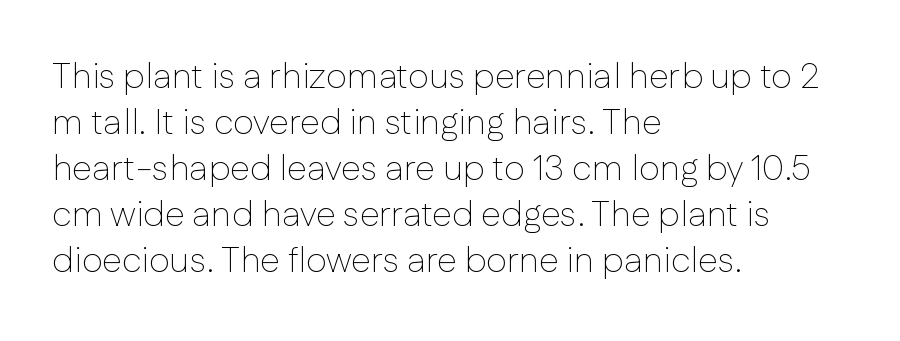
Q: Is the text bold? A: No.
Q: Is the text italic (slanted)? A: No, it is upright.
Q: Is the typeface a serif or a sans-serif typeface? A: Sans-serif.
Q: Is the text underlined? A: No.
Q: How is the paragraph aligned? A: Left-aligned.
Q: Is the spacing between letters normal or unusually wide? A: Normal.
Q: Is the spacing between lines tight, normal or loose? A: Normal.
Q: Width (condensed, normal, or wide)? A: Normal.
Q: Stroke contrast? A: Low.
Q: x-height? A: Medium.
Q: Monospaced? A: No.
